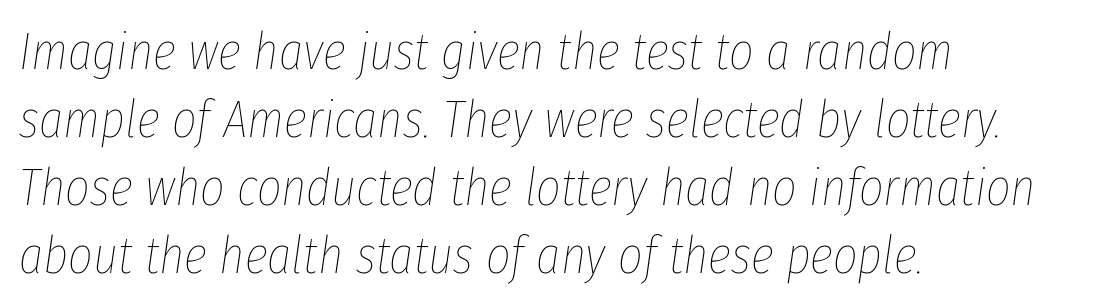
The image shows 53 px thin, condensed type, italic (leaning right); set left-aligned, normal line spacing (1.28x), normal letter spacing, not underlined; low stroke contrast and a medium x-height.
